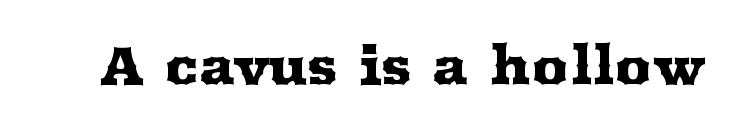
Q: Is the text italic (slanted)? A: No, it is upright.
Q: Is the typeface a serif or a sans-serif typeface? A: Serif.
Q: Is the text underlined? A: No.
Q: Is the spacing between letters normal or unusually wide? A: Normal.
Q: Width (condensed, normal, or wide)? A: Wide.
Q: Stroke contrast? A: Medium.
Q: x-height? A: Medium.
Q: Monospaced? A: No.
